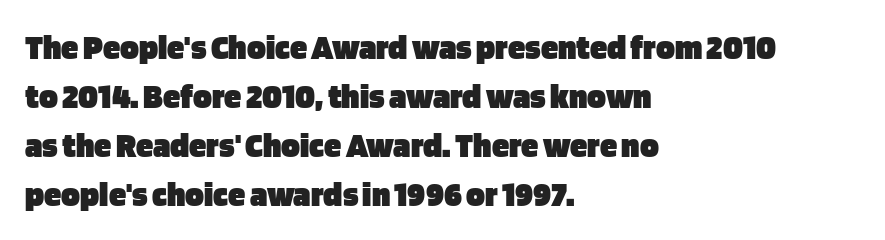
Italic? Not at all — the glyphs are vertical. The letters are bold, with thick, heavy strokes. Here the glyphs are tracked normally, forming tight word shapes. Whoever set this chose a conventional vertical rhythm. Lines of text with bare space underneath.
